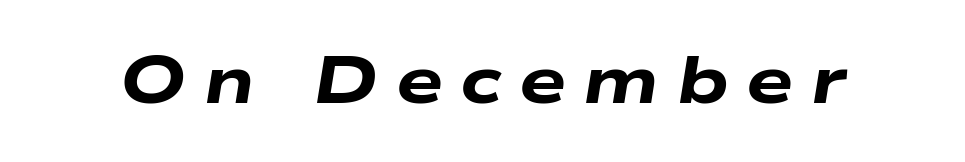
The image shows 67 px heavy, wide type, italic (leaning right); set unusually wide letter spacing (+0.26 em), not underlined; low stroke contrast and a medium x-height.
